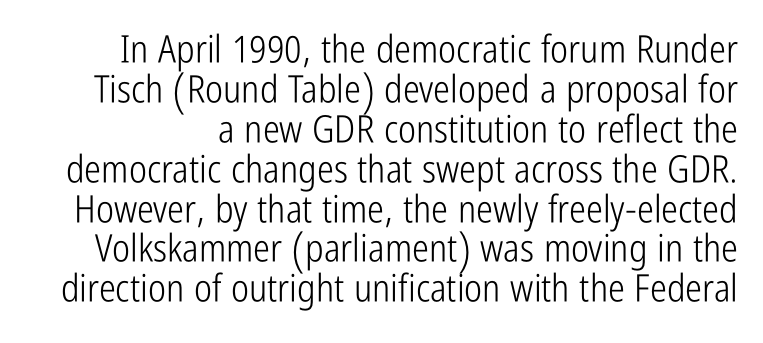
What's the leading like? Squeezed, with rows nearly overlapping. Every character sits straight up, as roman type does. Check where the strokes stop: nothing finishes them off — pure sans. Descenders are the only things crossing below the line.
